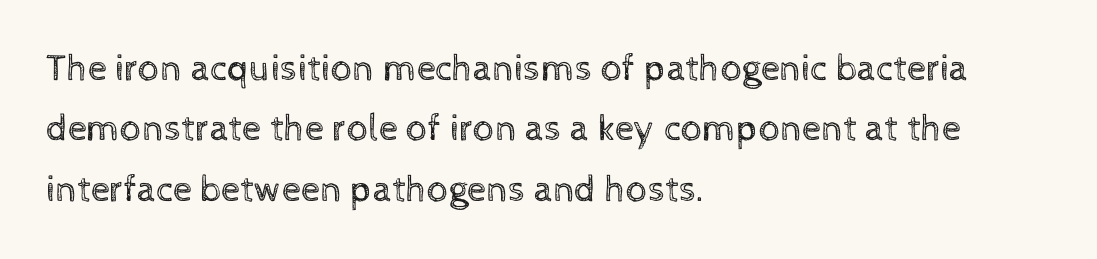
Rows of type keep a routine distance in the vertical direction. The face used here is rendered with its standard letterfit. No chunkiness to these letters — they're not bold. Do the characters align in a grid? No, the font is proportional.
